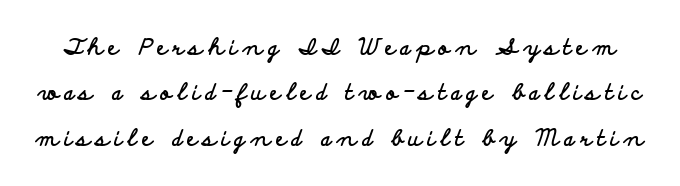
The image shows 22 px bold type; set loose line spacing (2.06x), unusually wide letter spacing (+0.25 em), not underlined.
